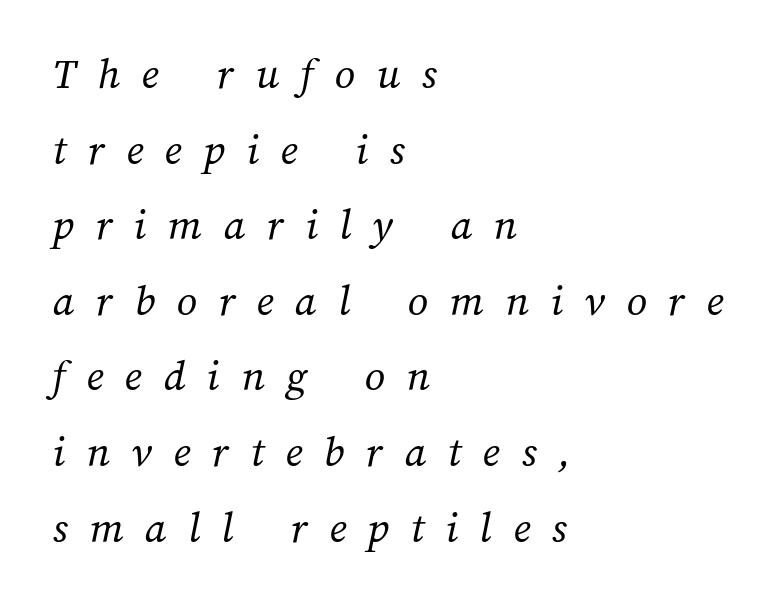
The glyphs are unaccompanied by any horizontal stroke below them. Leftover space on each line is placed entirely after the last word. Regarding leading, the lines here are spaced in the standard way. Do the characters align in a grid? No, the font is proportional.
